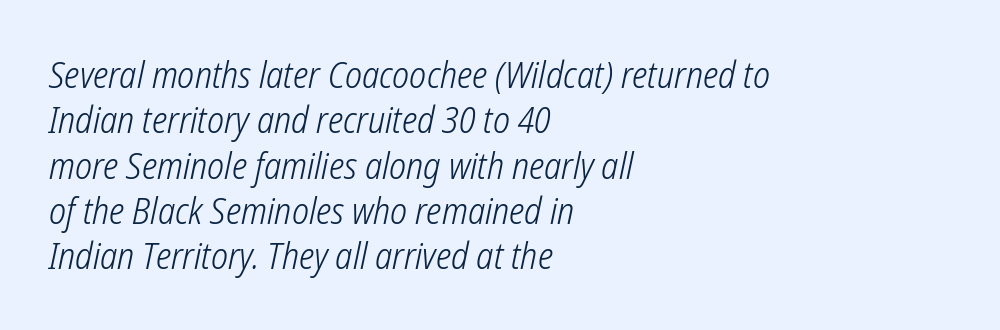
Q: Is the text bold? A: No.
Q: Is the typeface a serif or a sans-serif typeface? A: Sans-serif.
Q: Is the text underlined? A: No.
Q: How is the paragraph aligned? A: Left-aligned.
Q: Is the spacing between letters normal or unusually wide? A: Normal.
Q: Is the spacing between lines tight, normal or loose? A: Normal.
Q: Width (condensed, normal, or wide)? A: Condensed.
Q: Stroke contrast? A: Low.
Q: x-height? A: Medium.
Q: Monospaced? A: No.
